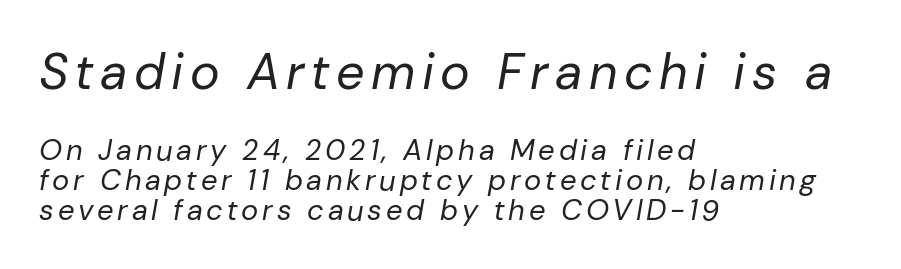
Q: Is the text bold? A: No.
Q: Is the text italic (slanted)? A: Yes, it leans right by about 10 degrees.
Q: Is the text underlined? A: No.
Q: How is the paragraph aligned? A: Left-aligned.
Q: Is the spacing between lines tight, normal or loose? A: Tight.
Q: Which block of text is set in a larger size, the first (top) or the second (bottom)? A: The first (top) one.
Q: Width (condensed, normal, or wide)? A: Normal.
Q: Stroke contrast? A: Low.
Q: x-height? A: Medium.
Q: Monospaced? A: No.
